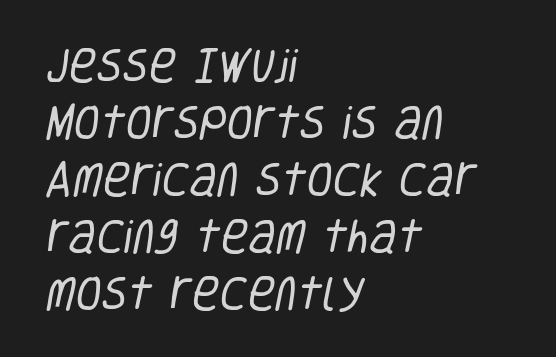
Q: Is the text bold? A: No.
Q: Is the typeface a serif or a sans-serif typeface? A: Sans-serif.
Q: Is the text underlined? A: No.
Q: How is the paragraph aligned? A: Left-aligned.
Q: Is the spacing between letters normal or unusually wide? A: Normal.
Q: Is the spacing between lines tight, normal or loose? A: Normal.
Q: Width (condensed, normal, or wide)? A: Condensed.
Q: Stroke contrast? A: Low.
Q: x-height? A: Large.
Q: Monospaced? A: No.
